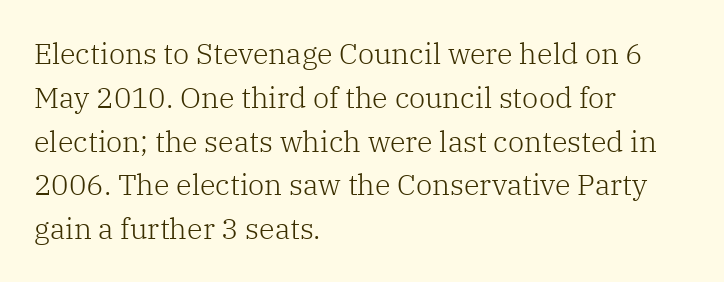
{"serif": "yes", "italic": "no", "bold": "no", "weight": "light", "width": "normal", "stroke_contrast": "low", "x_height": "medium", "monospaced": "no", "underline": "no", "align": "left", "line_spacing": "normal", "line_spacing_ratio": 1.51, "letter_spacing": "normal", "letter_spacing_em": 0.0, "glyph_px": 29}
